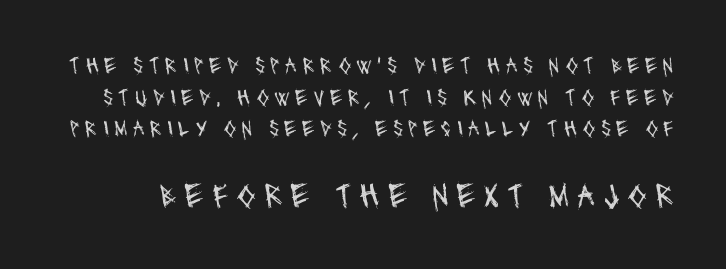
The image shows 35 px regular-weight, condensed sans-serif type; set normal line spacing (1.38x), unusually wide letter spacing (+0.23 em), not underlined; the second (bottom) block is 1.52x larger; medium stroke contrast and a large x-height.
